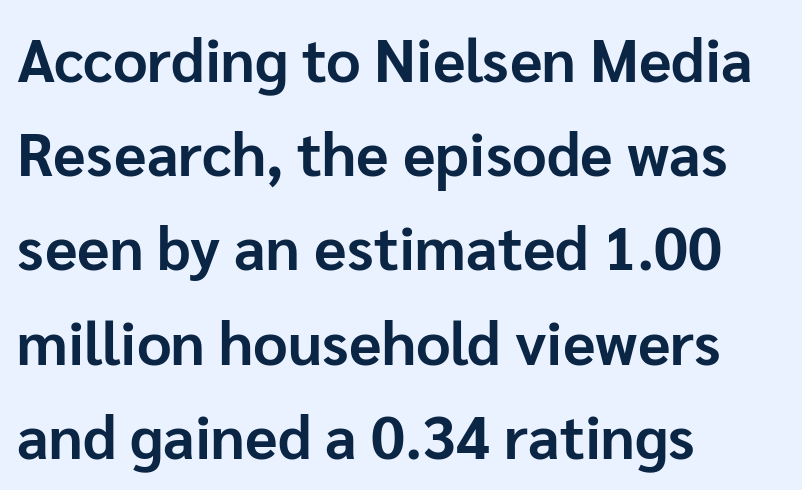
Between one letter and the next there's only the usual sliver of space. The font family rendered here belongs to the sans-serif group. A typesetter would call this proportional, since set widths differ per character. The rows are spaced the way most documents space them. The paragraph shown leans on its left margin. In terms of weight, the rendering is a true, heavy bold.
